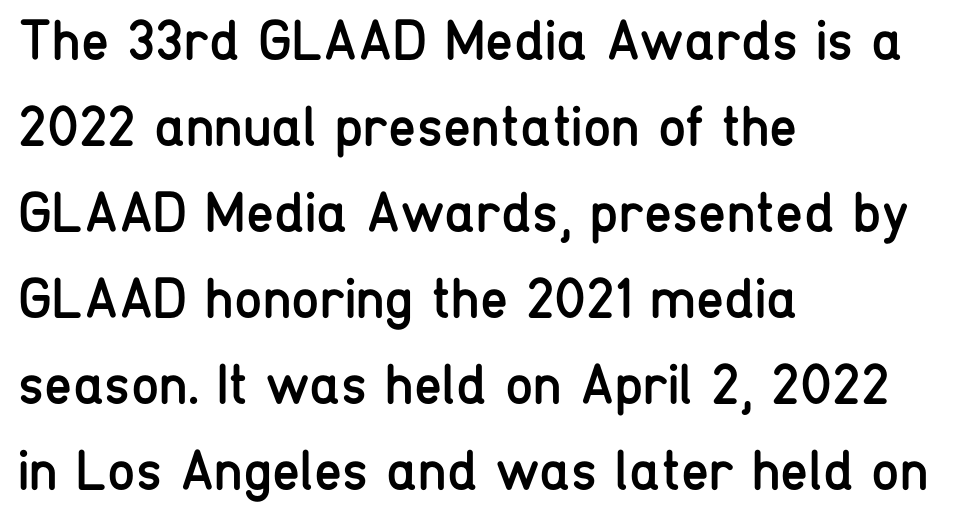
{"serif": "no", "italic": "no", "bold": "no", "weight": "regular", "width": "condensed", "stroke_contrast": "low", "x_height": "medium", "monospaced": "no", "underline": "no", "align": "left", "line_spacing": "normal", "line_spacing_ratio": 1.51, "letter_spacing": "normal", "letter_spacing_em": 0.0, "glyph_px": 57}
